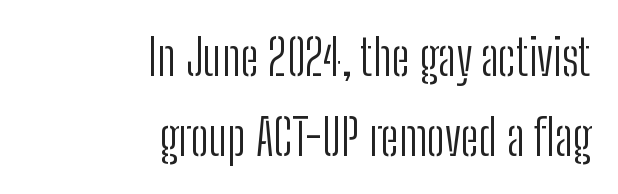
Q: Is the text bold? A: No.
Q: Is the text italic (slanted)? A: No, it is upright.
Q: Is the typeface a serif or a sans-serif typeface? A: Sans-serif.
Q: Is the text underlined? A: No.
Q: How is the paragraph aligned? A: Right-aligned.
Q: Is the spacing between letters normal or unusually wide? A: Normal.
Q: Is the spacing between lines tight, normal or loose? A: Normal.
Q: Width (condensed, normal, or wide)? A: Condensed.
Q: Stroke contrast? A: Low.
Q: x-height? A: Medium.
Q: Monospaced? A: No.
